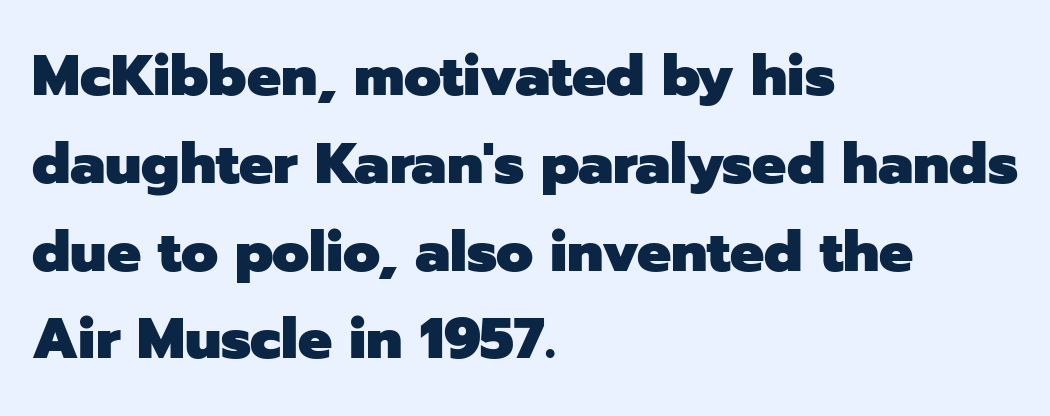
The image shows 57 px heavy sans-serif type, upright; set left-aligned, normal line spacing (1.54x), normal letter spacing, not underlined; low stroke contrast and a medium x-height.
